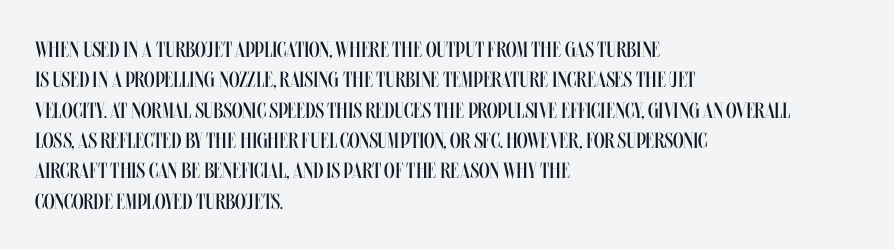
Q: Is the text bold? A: No.
Q: Is the text italic (slanted)? A: No, it is upright.
Q: Is the text underlined? A: No.
Q: How is the paragraph aligned? A: Left-aligned.
Q: Is the spacing between letters normal or unusually wide? A: Normal.
Q: Is the spacing between lines tight, normal or loose? A: Normal.
